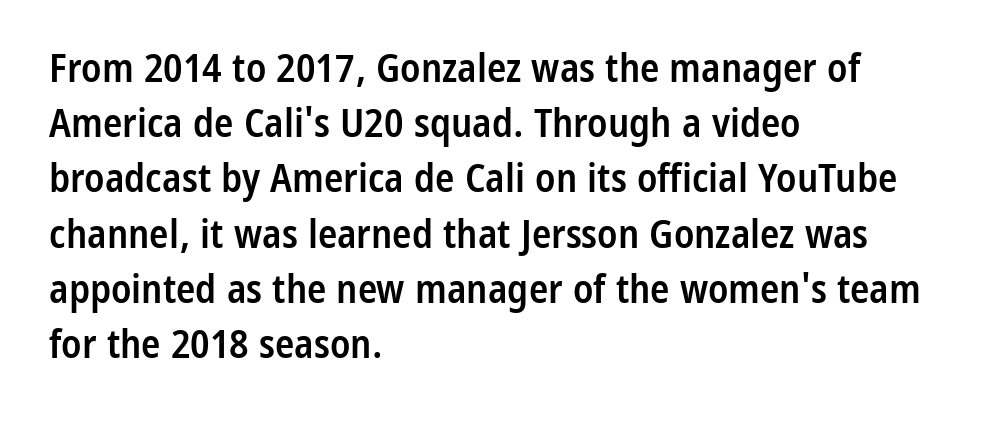
Tracking here is standard; glyphs follow each other at the usual distance. All the whitespace from short lines collects on the right. A typesetter would call this proportional, since set widths differ per character. The font's upright variant was chosen for this text.
